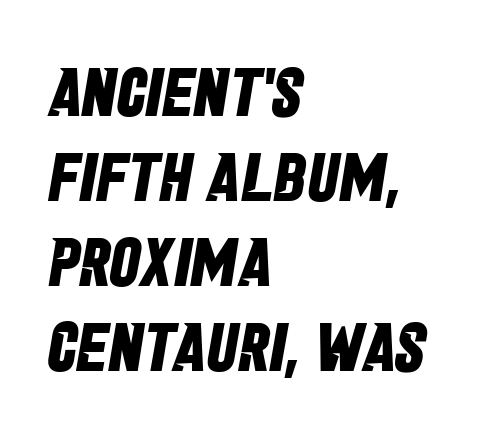
{"serif": "no", "bold": "yes", "weight": "bold", "width": "condensed", "stroke_contrast": "low", "x_height": "large", "monospaced": "no", "underline": "no", "align": "left", "line_spacing_ratio": 1.23, "letter_spacing": "normal", "letter_spacing_em": 0.0, "glyph_px": 69}
